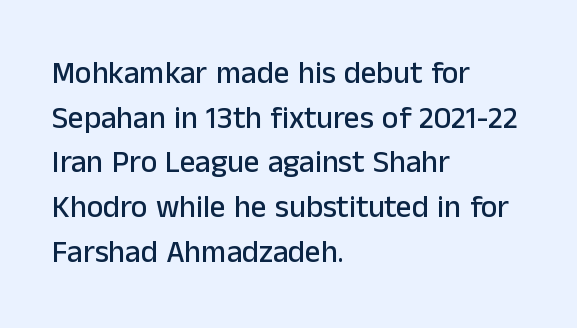
The image shows 31 px sans-serif type, upright; set left-aligned, normal line spacing (1.44x), normal letter spacing, not underlined; low stroke contrast and a medium x-height.
